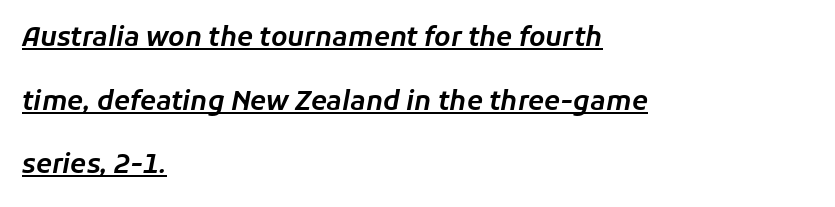
The image shows 26 px text type, italic (leaning right); set left-aligned, loose line spacing (2.45x), normal letter spacing, underlined.
